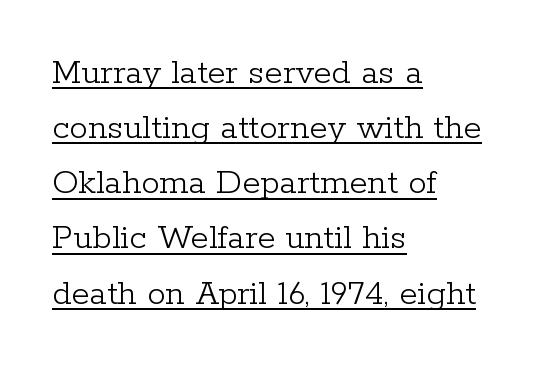
The line texture is even and compact thanks to regular tracking. Underline: present. In terms of letterform style, serifs are clearly present. Is there any slant? The stems are plumb. Reading down the block, your eye returns to a fixed left position each line. Note the varied advance widths — an 'i' is clearly narrower than an 'm'.
